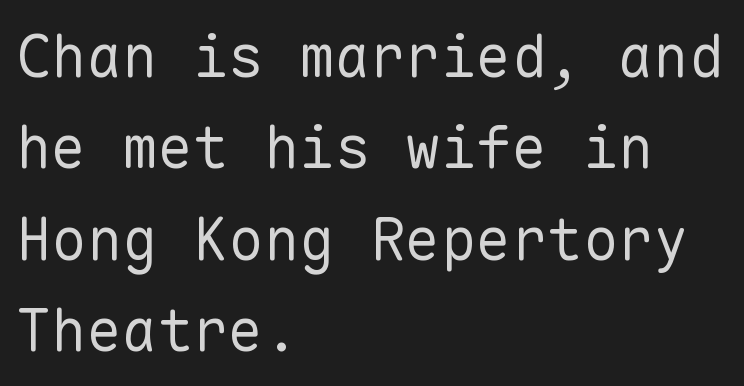
Nothing heavy about these letters — not bold at all. Rule under the text: the space is simply empty. If you drew a ruler down the left edge, every line would touch it. Is this a fixed-width face? Yes — each glyph sits in an identical cell.
